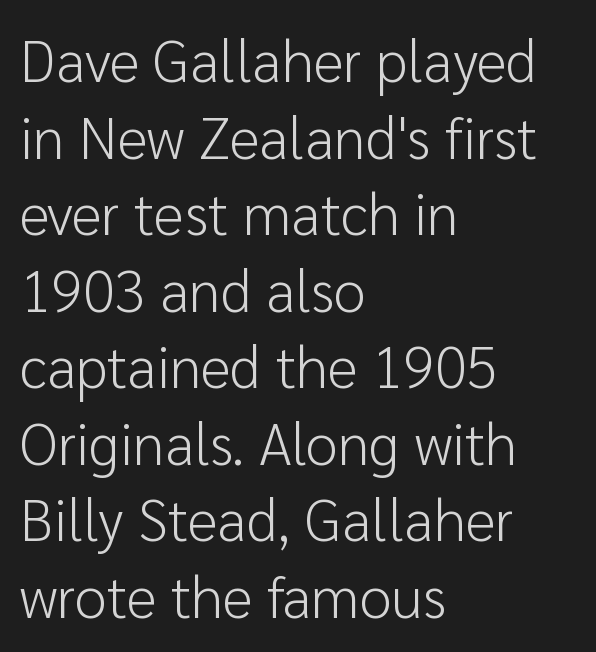
Serif or sans? Sans — the stroke terminals are bare. Ascenders rise straight up at ninety degrees. Standard letterfit; no display-style spreading of the glyphs. This sample has the flowing, uneven cadence of proportional lettering. The strip under each line holds only bare page. Layout note: lines flush left.
